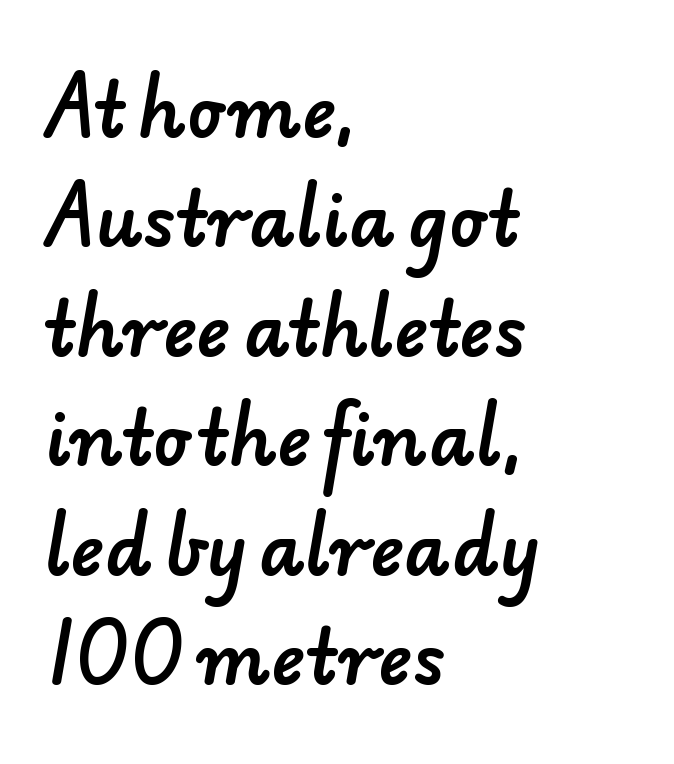
{"serif": "no", "width": "normal", "stroke_contrast": "low", "x_height": "small", "monospaced": "no", "underline": "no", "align": "left", "line_spacing": "normal", "line_spacing_ratio": 1.52, "letter_spacing": "normal", "letter_spacing_em": 0.0, "glyph_px": 72}
